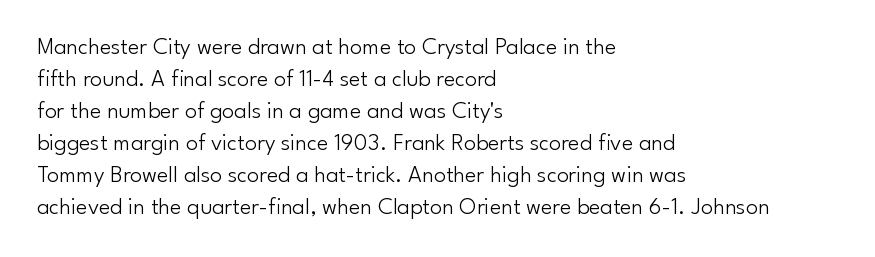
{"italic": "no", "bold": "no", "underline": "no", "align": "left", "line_spacing": "normal", "line_spacing_ratio": 1.33, "letter_spacing": "normal", "letter_spacing_em": 0.0, "glyph_px": 24}
